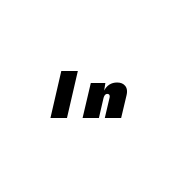
In terms of weight, the rendering is a true, heavy bold. Varying glyph widths throughout — classic text-font behaviour. Underline: absent. I'd call this a sans setting — the letters go barefoot.
